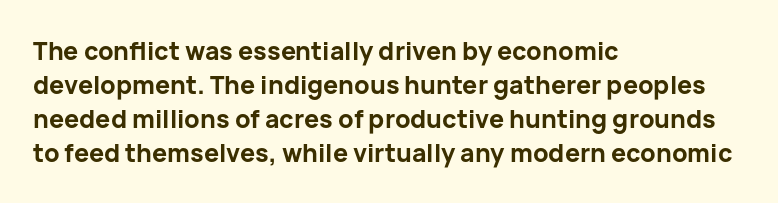
{"italic": "no", "bold": "yes", "underline": "no", "align": "left", "line_spacing": "normal", "line_spacing_ratio": 1.36, "letter_spacing": "normal", "letter_spacing_em": 0.0, "glyph_px": 25}
